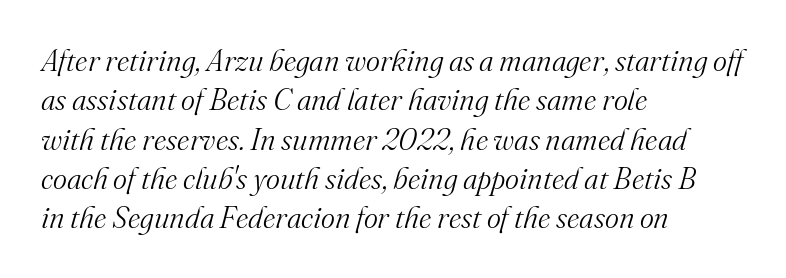
Is this a sans? No — the strokes have serifs. Standard letterfit; no display-style spreading of the glyphs. Regular leading. Character widths vary here, with narrow letters taking less room than wide ones.
